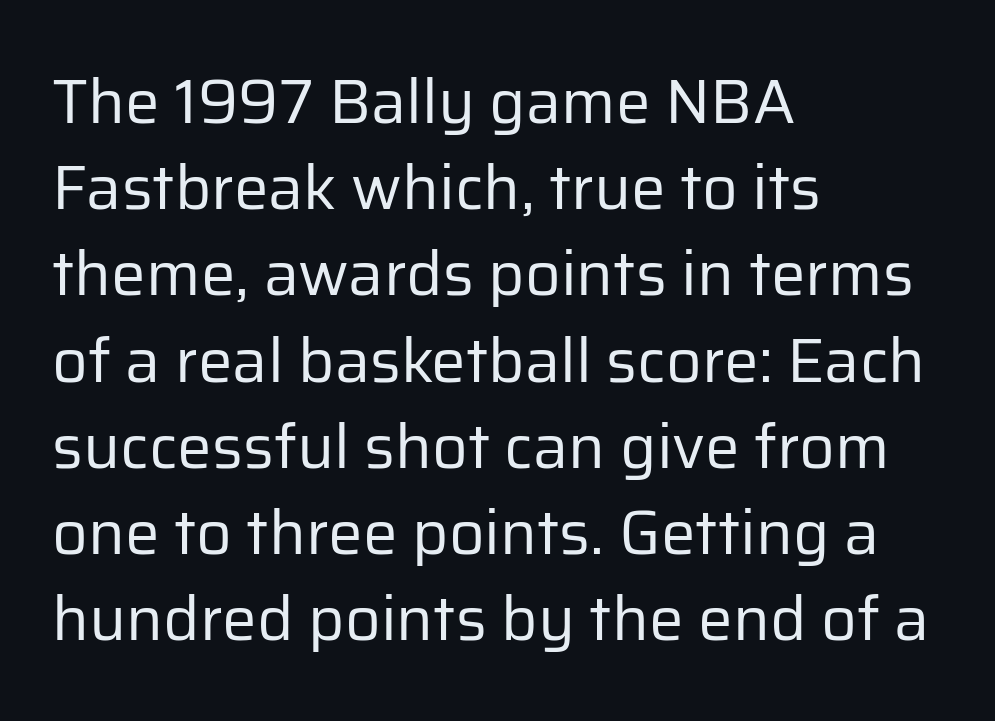
Successive baselines arrive at the customary interval. Tall strokes in this sample are plumb rather than angled. Observe the ordinary spacing: letters are neighbours, not strangers. I'd call this a sans setting — the letters go barefoot. Character widths vary here, with narrow letters taking less room than wide ones. Typeset ragged right — the left edge is the straight one.
